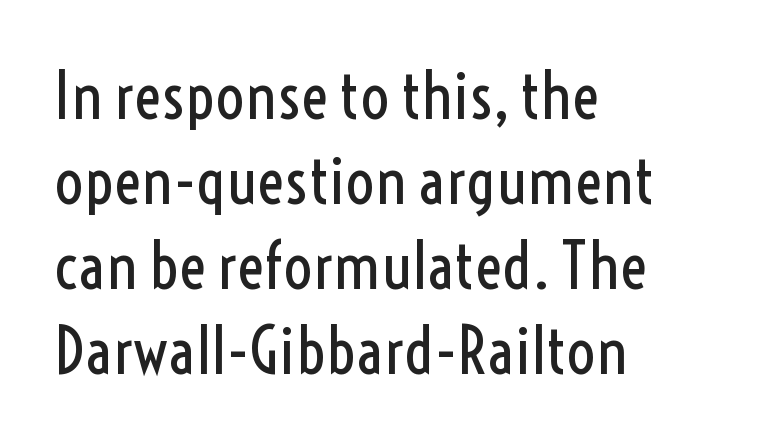
{"serif": "no", "italic": "no", "bold": "no", "weight": "regular", "width": "condensed", "x_height": "medium", "monospaced": "no", "underline": "no", "align": "left", "line_spacing": "normal", "line_spacing_ratio": 1.31, "letter_spacing": "normal", "letter_spacing_em": 0.0, "glyph_px": 65}
